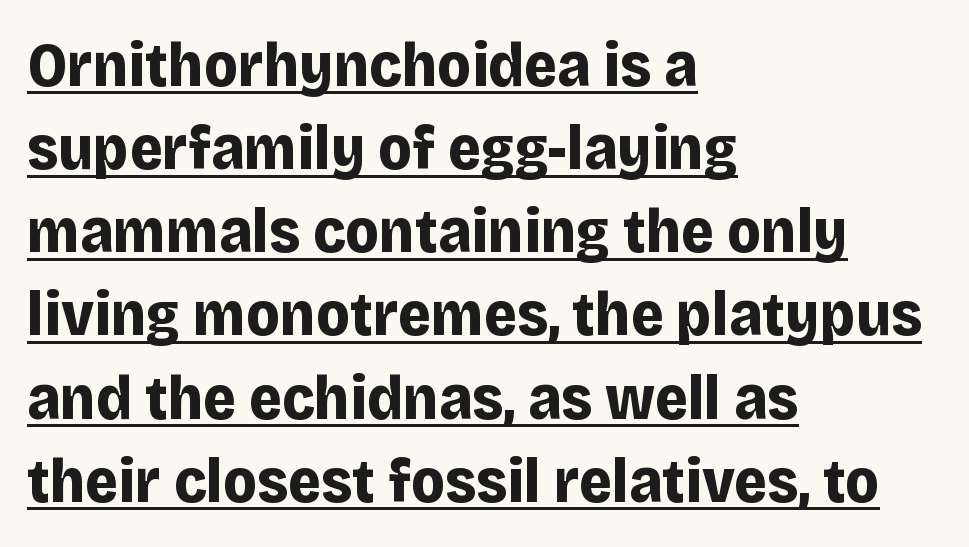
The image shows 63 px bold sans-serif type, upright; set left-aligned, normal line spacing (1.32x), normal letter spacing, underlined; low stroke contrast and a large x-height.
